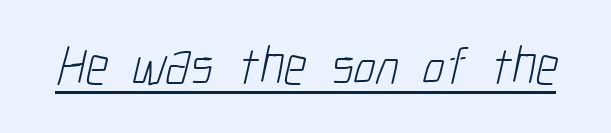
Does extra space separate the letters? No, they use regular spacing. Quick note: underline on. Nothing heavy about these letters — not bold at all. Observe the absence of serifs on each vertical stroke in this sample.
